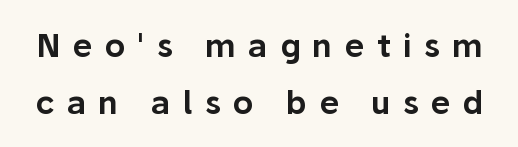
{"serif": "no", "italic": "no", "width": "normal", "stroke_contrast": "low", "x_height": "medium", "monospaced": "no", "underline": "no", "line_spacing_ratio": 1.78, "letter_spacing": "wide", "letter_spacing_em": 0.38, "glyph_px": 32}
